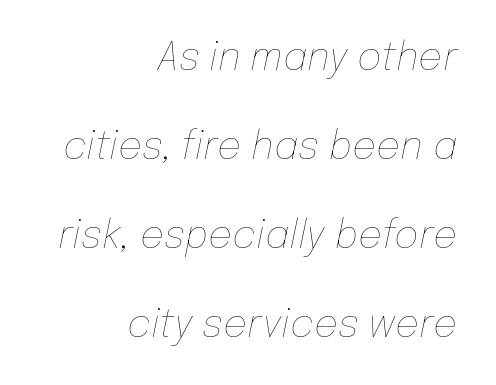
{"italic": "yes", "lean": "right", "slant_degrees": 12, "bold": "no", "weight": "thin", "width": "normal", "stroke_contrast": "low", "x_height": "medium", "monospaced": "no", "underline": "no", "align": "right", "line_spacing": "loose", "line_spacing_ratio": 2.34, "letter_spacing": "normal", "letter_spacing_em": 0.0, "glyph_px": 38}
